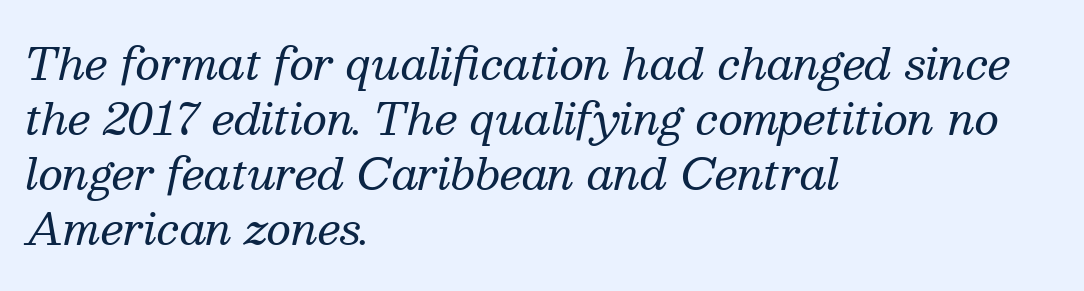
{"serif": "yes", "italic": "yes", "lean": "right", "slant_degrees": 13, "bold": "no", "weight": "regular", "width": "normal", "stroke_contrast": "medium", "x_height": "medium", "monospaced": "no", "underline": "no", "align": "left", "line_spacing": "normal", "line_spacing_ratio": 1.28, "letter_spacing": "normal", "letter_spacing_em": 0.0, "glyph_px": 43}
